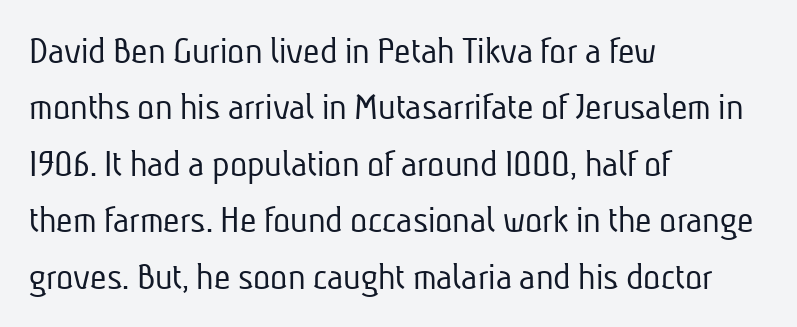
Q: Is the text bold? A: No.
Q: Is the typeface a serif or a sans-serif typeface? A: Sans-serif.
Q: Is the text underlined? A: No.
Q: How is the paragraph aligned? A: Left-aligned.
Q: Is the spacing between letters normal or unusually wide? A: Normal.
Q: Is the spacing between lines tight, normal or loose? A: Normal.
Q: Width (condensed, normal, or wide)? A: Condensed.
Q: Stroke contrast? A: Low.
Q: x-height? A: Medium.
Q: Monospaced? A: No.
